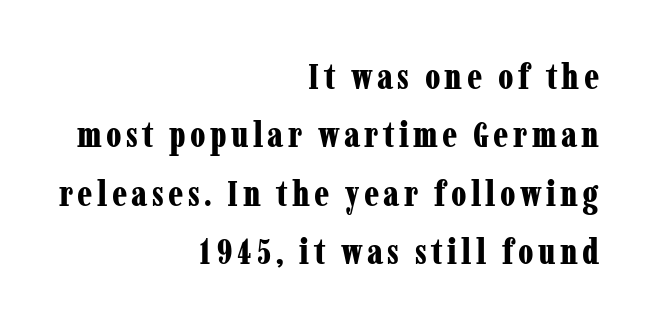
{"serif": "yes", "italic": "no", "bold": "yes", "weight": "bold", "width": "condensed", "stroke_contrast": "low", "x_height": "medium", "monospaced": "no", "underline": "no", "align": "right", "line_spacing": "normal", "line_spacing_ratio": 1.62, "glyph_px": 36}
